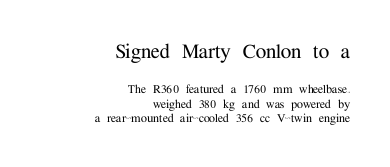
The space between consecutive lines is stingy. No word sits above an underline. Does the lettering tilt? It doesn't — this is upright. This layout puts the oversized block above and the modest block below.
